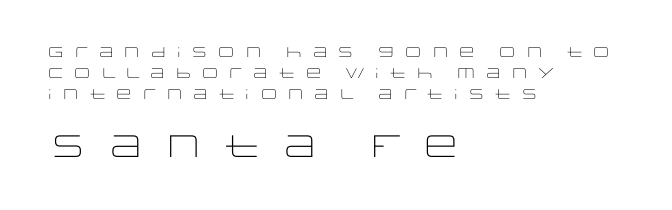
The image shows 31 px light, wide sans-serif type, upright; set left-aligned, normal line spacing (1.49x), unusually wide letter spacing (+0.39 em), not underlined; the second (bottom) block is 2.21x larger; low stroke contrast and a large x-height.
